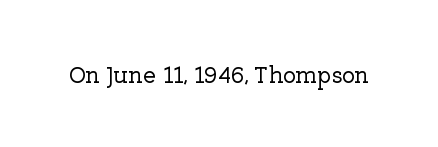
Q: Is the text italic (slanted)? A: No, it is upright.
Q: Is the text underlined? A: No.
Q: Is the spacing between letters normal or unusually wide? A: Normal.
